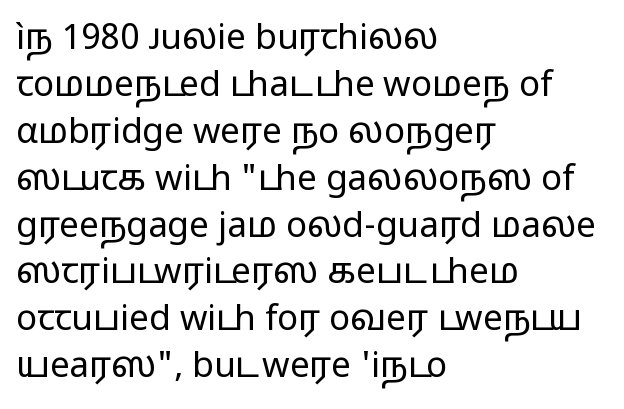
Q: Is the text bold? A: No.
Q: Is the text italic (slanted)? A: No, it is upright.
Q: Is the typeface a serif or a sans-serif typeface? A: Sans-serif.
Q: Is the text underlined? A: No.
Q: How is the paragraph aligned? A: Left-aligned.
Q: Is the spacing between letters normal or unusually wide? A: Normal.
Q: Is the spacing between lines tight, normal or loose? A: Normal.
Q: Width (condensed, normal, or wide)? A: Wide.
Q: Stroke contrast? A: Low.
Q: x-height? A: Medium.
Q: Monospaced? A: No.
